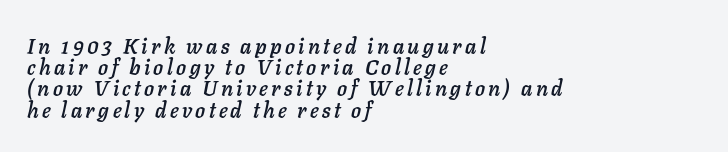
{"italic": "yes", "lean": "right", "slant_degrees": 11, "underline": "no", "align": "left", "line_spacing": "tight", "line_spacing_ratio": 1.01, "glyph_px": 21}
